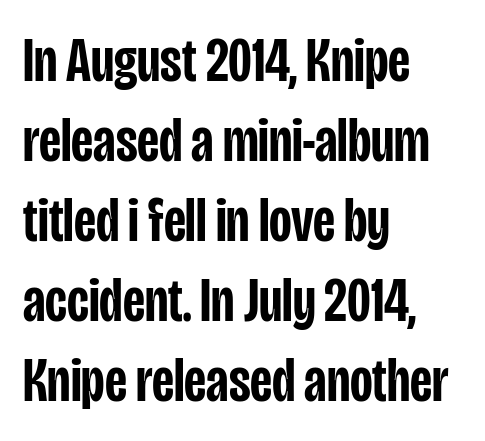
The image shows 62 px semibold, condensed sans-serif type, upright; set left-aligned, normal line spacing (1.29x), normal letter spacing, not underlined; low stroke contrast and a large x-height.
